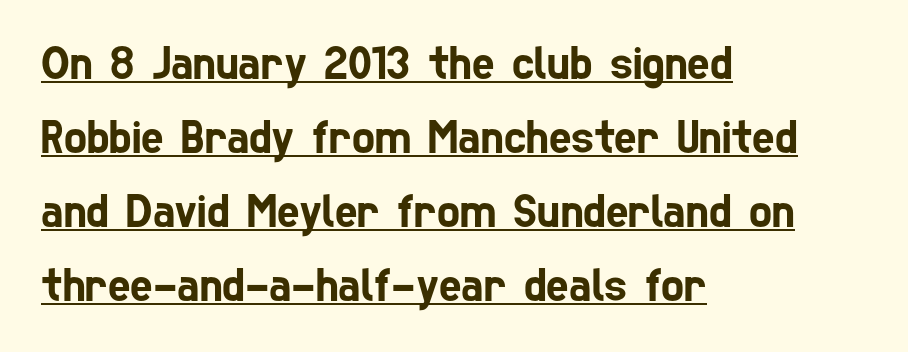
The image shows 48 px condensed sans-serif type; set left-aligned, normal line spacing (1.54x), normal letter spacing, underlined; low stroke contrast and a medium x-height.
